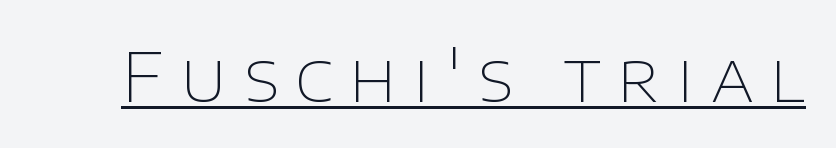
Q: Is the text bold? A: No.
Q: Is the text italic (slanted)? A: No, it is upright.
Q: Is the typeface a serif or a sans-serif typeface? A: Sans-serif.
Q: Is the text underlined? A: Yes.
Q: Is the spacing between letters normal or unusually wide? A: Unusually wide.
Q: Width (condensed, normal, or wide)? A: Normal.
Q: Stroke contrast? A: Low.
Q: x-height? A: Large.
Q: Monospaced? A: No.
